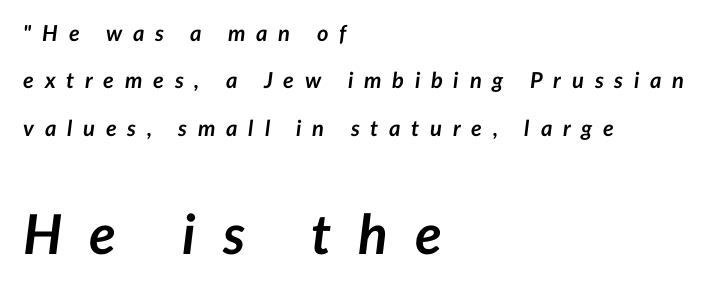
The image shows 55 px semibold type, italic (leaning right); set left-aligned, loose line spacing (2.15x), unusually wide letter spacing (+0.49 em), not underlined; the second (bottom) block is 2.5x larger; low stroke contrast and a medium x-height.
